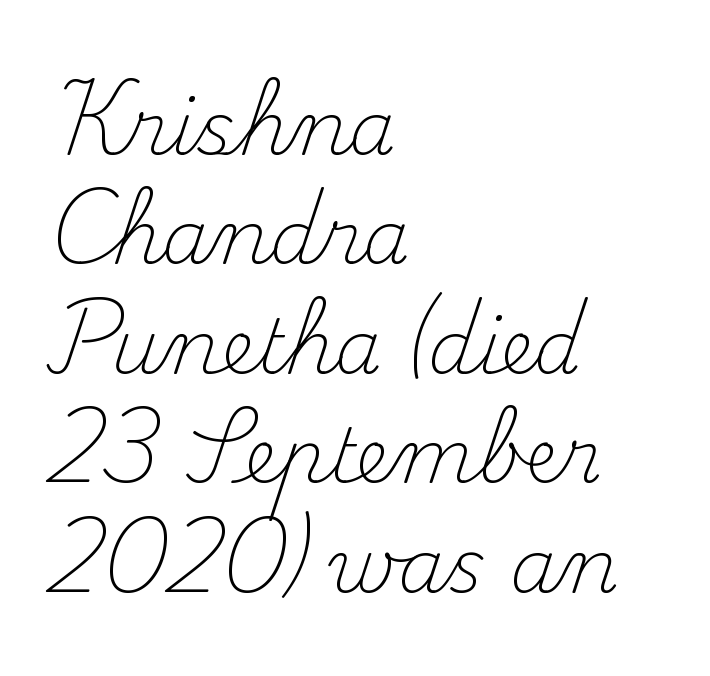
Heft: none added — not bold. Horizontal bands of white between lines are of average thickness. Observe the ordinary spacing: letters are neighbours, not strangers. The passage is arranged the way most books set body copy — flush left. To sum up the face: it has serifs.
